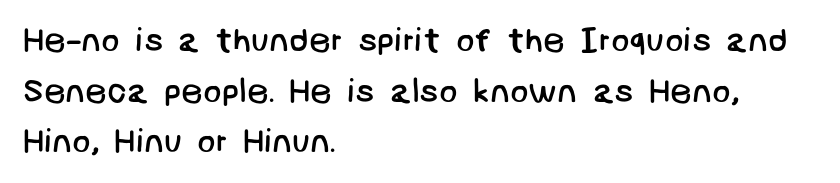
The strokes are not fattened; the text isn't bold. Nothing unusual about the tracking: characters are spaced as the font intends. A student would call this left alignment; a typographer would say flush left, rag right. Nobody drew a line under any word here. The glyphs in this specimen are sans serif. A typesetter would call this leading conventional body-copy spacing.
